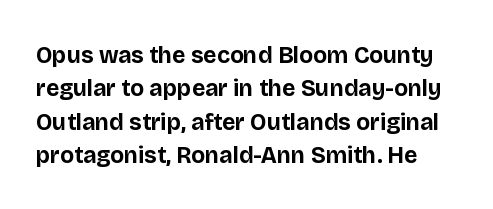
Q: Is the text bold? A: Yes.
Q: Is the text italic (slanted)? A: No, it is upright.
Q: Is the text underlined? A: No.
Q: Is the spacing between letters normal or unusually wide? A: Normal.
Q: Is the spacing between lines tight, normal or loose? A: Normal.
